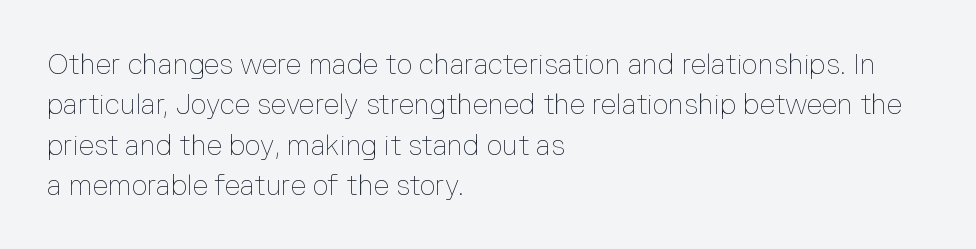
Upright lettering throughout. The weight would be labelled regular, book, light, or lighter still. Where is the straight margin? On the left. The strip under each line holds only bare page. Nobody touched the tracking dial on this one. Proportional: the letters do not fall into vertical columns.
